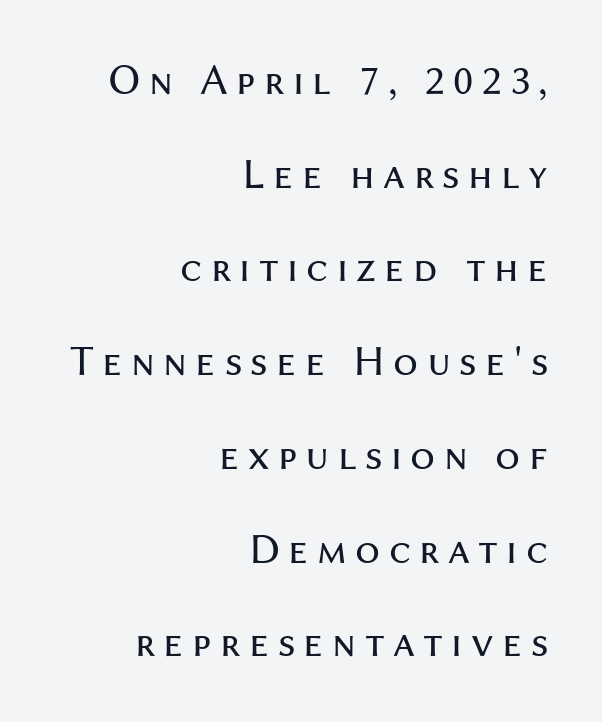
The image shows 44 px regular-weight sans-serif type, upright; set right-aligned, loose line spacing (2.13x), not underlined; medium stroke contrast and a medium x-height.
